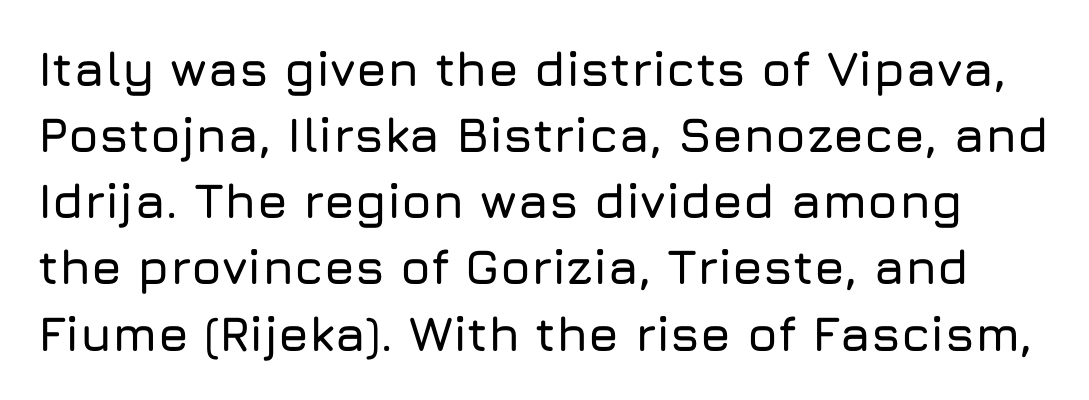
I'd call this a sans setting — the letters go barefoot. The passage shown is typed in a proportional face where columns would drift. Tracking here is standard; glyphs follow each other at the usual distance. What's the leading like? Ordinary, nothing unusual.
